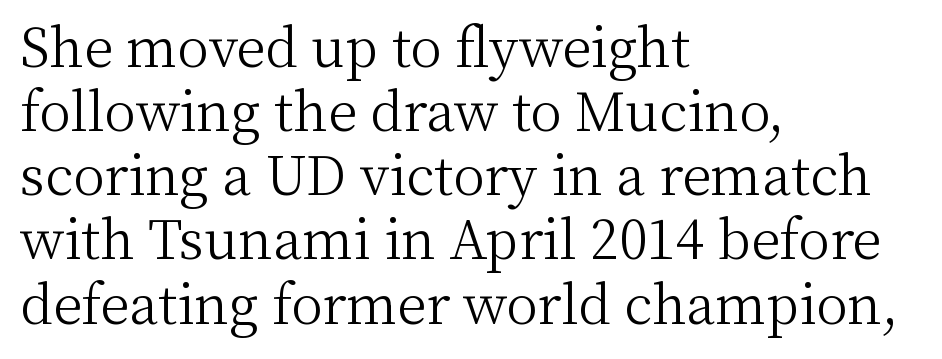
{"serif": "yes", "italic": "no", "bold": "no", "weight": "light", "width": "normal", "stroke_contrast": "medium", "x_height": "medium", "monospaced": "no", "underline": "no", "align": "left", "line_spacing_ratio": 1.21, "letter_spacing": "normal", "letter_spacing_em": 0.0, "glyph_px": 53}
